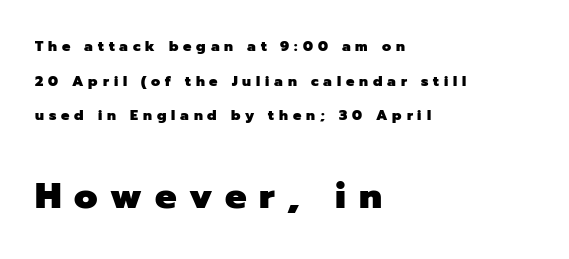
The rendering anchors every line to the left-hand side. Is the type bold? Yes — the strokes are clearly thick and heavy. The letters advance in unequal steps, a hallmark of proportional type. This sample trades compactness for vertical openness between lines.
